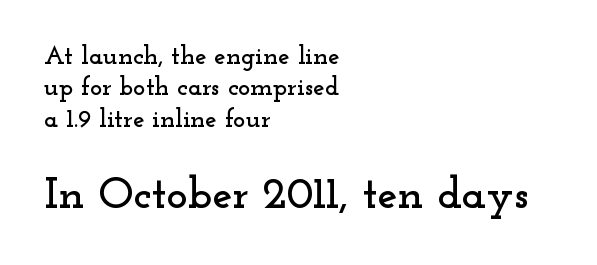
Q: Is the text italic (slanted)? A: No, it is upright.
Q: Is the typeface a serif or a sans-serif typeface? A: Serif.
Q: Is the text underlined? A: No.
Q: How is the paragraph aligned? A: Left-aligned.
Q: Is the spacing between letters normal or unusually wide? A: Normal.
Q: Which block of text is set in a larger size, the first (top) or the second (bottom)? A: The second (bottom) one.
Q: Width (condensed, normal, or wide)? A: Wide.
Q: Stroke contrast? A: Low.
Q: x-height? A: Small.
Q: Monospaced? A: No.
